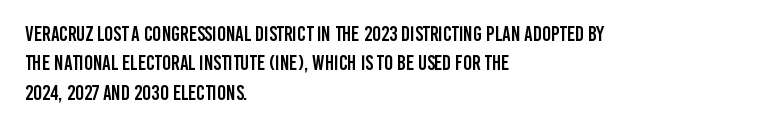
Q: Is the text italic (slanted)? A: No, it is upright.
Q: Is the text underlined? A: No.
Q: How is the paragraph aligned? A: Left-aligned.
Q: Is the spacing between letters normal or unusually wide? A: Normal.
Q: Is the spacing between lines tight, normal or loose? A: Normal.
